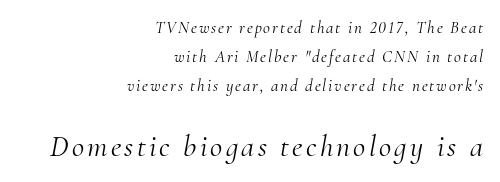
{"serif": "yes", "italic": "yes", "lean": "right", "slant_degrees": 10, "bold": "no", "weight": "light", "width": "normal", "stroke_contrast": "medium", "x_height": "small", "monospaced": "no", "underline": "no", "align": "right", "line_spacing": "normal", "line_spacing_ratio": 1.7, "larger_block": "second", "size_ratio": 1.76, "glyph_px": 30}
